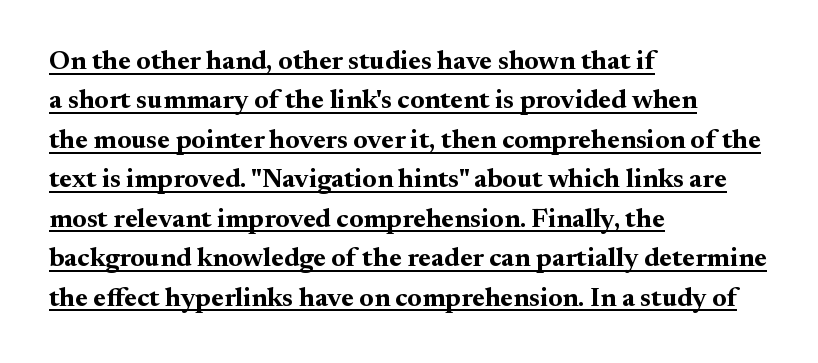
Q: Is the text bold? A: Yes.
Q: Is the text italic (slanted)? A: No, it is upright.
Q: Is the text underlined? A: Yes.
Q: How is the paragraph aligned? A: Left-aligned.
Q: Is the spacing between letters normal or unusually wide? A: Normal.
Q: Is the spacing between lines tight, normal or loose? A: Normal.
